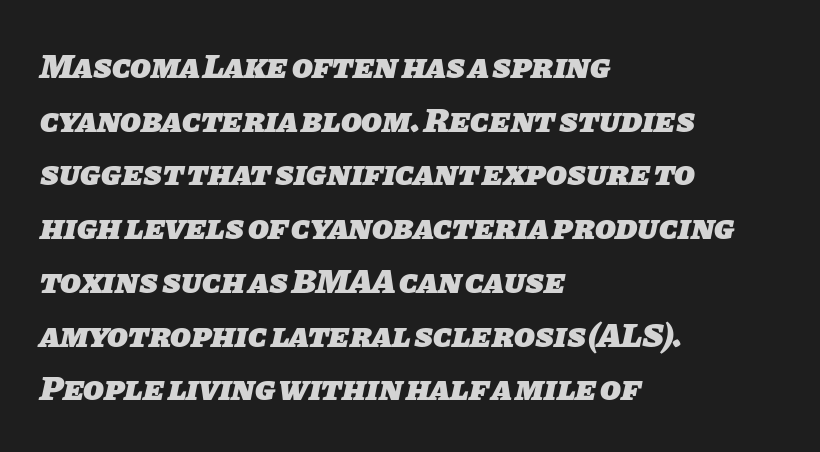
{"bold": "yes", "weight": "heavy", "width": "normal", "stroke_contrast": "low", "x_height": "large", "monospaced": "no", "underline": "no", "align": "left", "line_spacing": "normal", "line_spacing_ratio": 1.58, "letter_spacing": "normal", "letter_spacing_em": 0.0, "glyph_px": 34}
